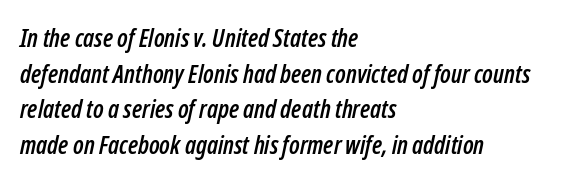
The image shows 25 px text type, italic (leaning right); set left-aligned, normal line spacing (1.43x), normal letter spacing, not underlined.
